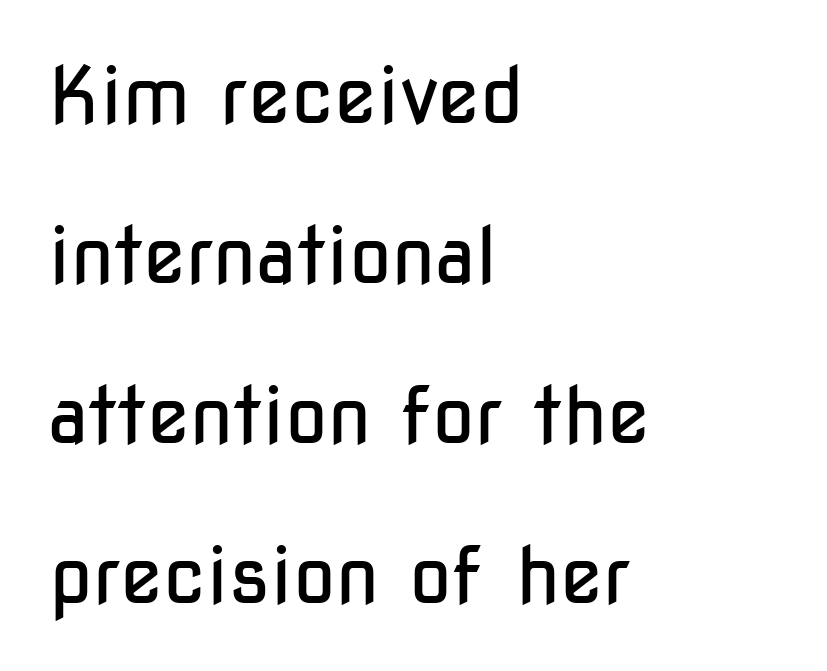
What stands out about the letter spacing? Nothing — it is the standard amount. Students, observe: this is what heavily led, spacious text looks like. A typesetter would call this proportional, since set widths differ per character. The rag falls on the right side of this text block. The letters stand straight up with perfectly vertical stems.
